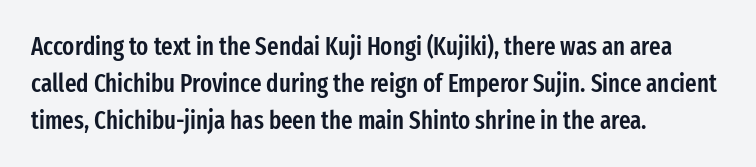
{"italic": "no", "bold": "semi", "underline": "no", "align": "left", "line_spacing": "normal", "line_spacing_ratio": 1.48, "letter_spacing": "normal", "letter_spacing_em": 0.0, "glyph_px": 25}
